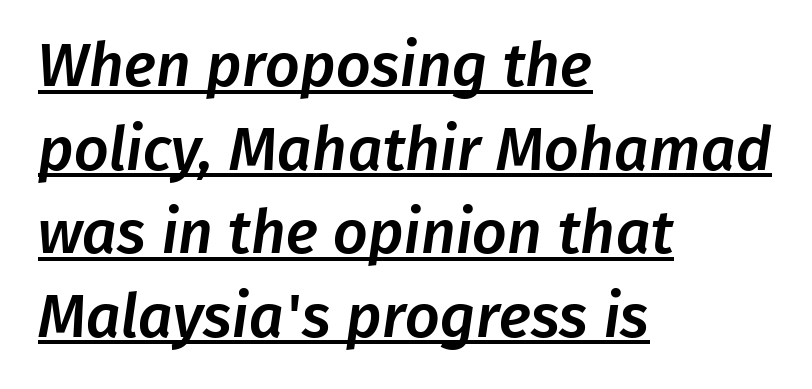
{"serif": "no", "width": "normal", "stroke_contrast": "low", "x_height": "medium", "monospaced": "no", "underline": "yes", "align": "left", "line_spacing": "normal", "line_spacing_ratio": 1.37, "letter_spacing": "normal", "letter_spacing_em": 0.0, "glyph_px": 61}
